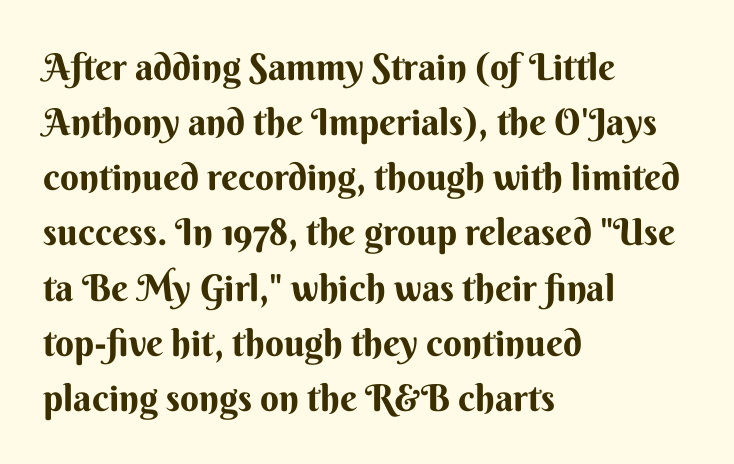
Q: Is the text bold? A: Yes.
Q: Is the text italic (slanted)? A: No, it is upright.
Q: Is the typeface a serif or a sans-serif typeface? A: Sans-serif.
Q: Is the text underlined? A: No.
Q: How is the paragraph aligned? A: Left-aligned.
Q: Is the spacing between letters normal or unusually wide? A: Normal.
Q: Is the spacing between lines tight, normal or loose? A: Normal.
Q: Width (condensed, normal, or wide)? A: Normal.
Q: Stroke contrast? A: Medium.
Q: x-height? A: Small.
Q: Monospaced? A: No.
